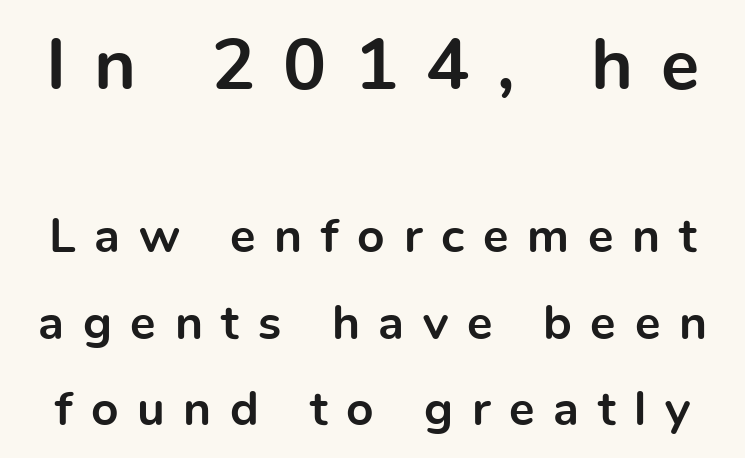
{"serif": "no", "italic": "no", "bold": "yes", "weight": "bold", "width": "normal", "x_height": "medium", "monospaced": "no", "underline": "no", "line_spacing_ratio": 1.8, "letter_spacing": "wide", "letter_spacing_em": 0.39, "larger_block": "first", "size_ratio": 1.5, "glyph_px": 72}
